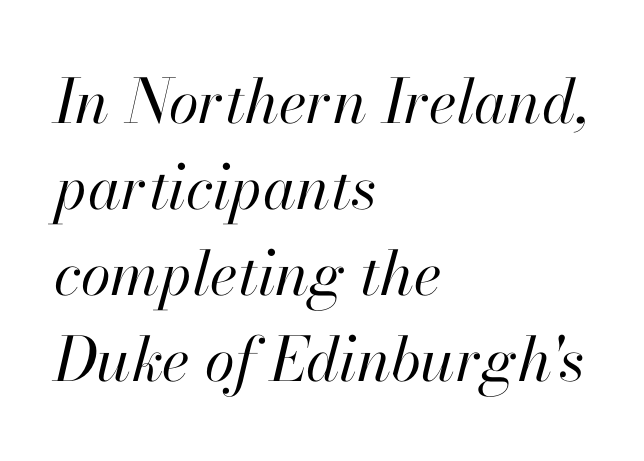
Emphasis-style slanted type is in use. The letters advance in unequal steps, a hallmark of proportional type. Decoration check: the copy has no underline. This is not heavy type; no bold has been used. The line-height multiplier appears to be the usual default. The rendering keeps characters at their native spacing.
